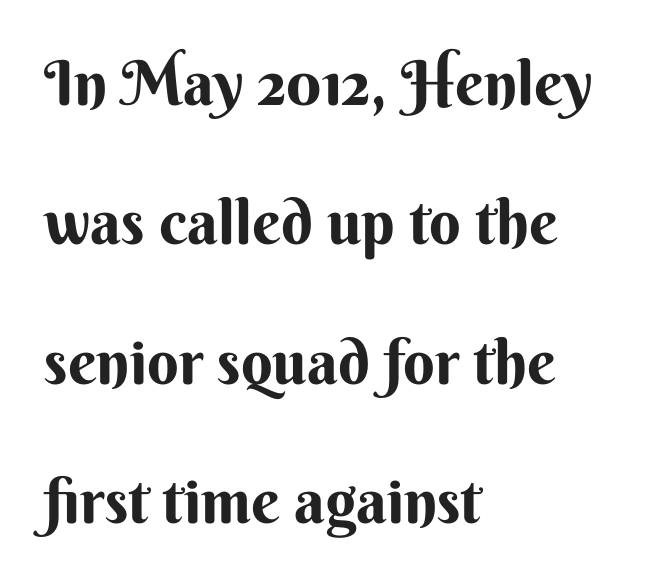
The image shows 62 px bold sans-serif type, upright; set left-aligned, loose line spacing (2.25x), normal letter spacing, not underlined; medium stroke contrast and a small x-height.
